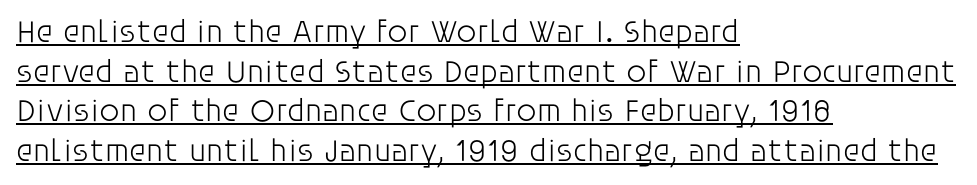
{"serif": "no", "italic": "no", "bold": "no", "weight": "light", "width": "normal", "stroke_contrast": "low", "x_height": "large", "monospaced": "no", "underline": "yes", "align": "left", "line_spacing_ratio": 1.24, "letter_spacing": "normal", "letter_spacing_em": 0.0, "glyph_px": 32}
